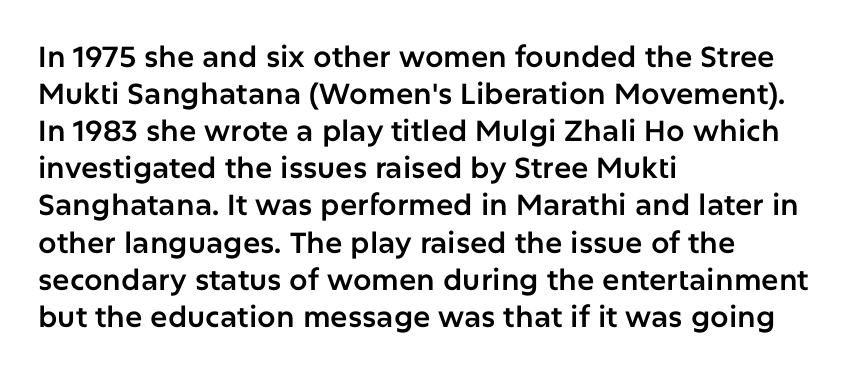
Has an underline been added? It has not. Is the letter spacing exaggerated? No — it looks like the ordinary default. Is this a fixed-width face? No — the glyphs have proportional, varying widths. It's the straight-up-and-down kind of type. Horizontally, the lines are justified to the leading edge only.
